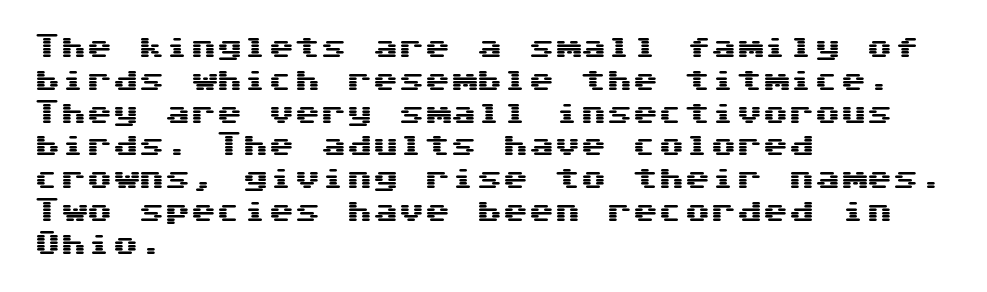
Q: Is the text italic (slanted)? A: No, it is upright.
Q: Is the text underlined? A: No.
Q: How is the paragraph aligned? A: Left-aligned.
Q: Is the spacing between letters normal or unusually wide? A: Normal.
Q: Is the spacing between lines tight, normal or loose? A: Normal.
